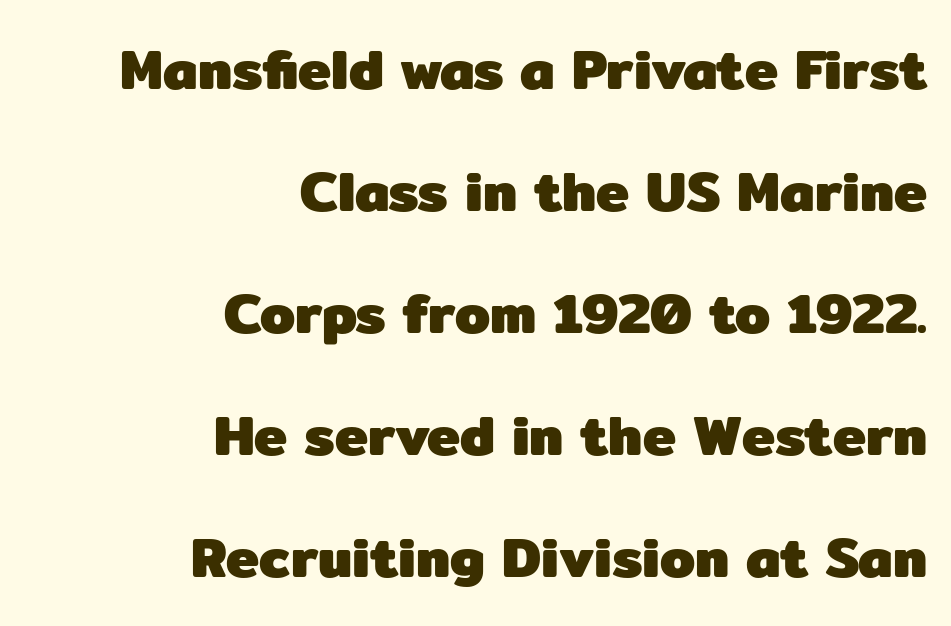
Q: Is the text bold? A: Yes.
Q: Is the text italic (slanted)? A: No, it is upright.
Q: Is the typeface a serif or a sans-serif typeface? A: Sans-serif.
Q: Is the text underlined? A: No.
Q: How is the paragraph aligned? A: Right-aligned.
Q: Is the spacing between letters normal or unusually wide? A: Normal.
Q: Is the spacing between lines tight, normal or loose? A: Loose.
Q: Width (condensed, normal, or wide)? A: Normal.
Q: Stroke contrast? A: Low.
Q: x-height? A: Medium.
Q: Monospaced? A: No.
